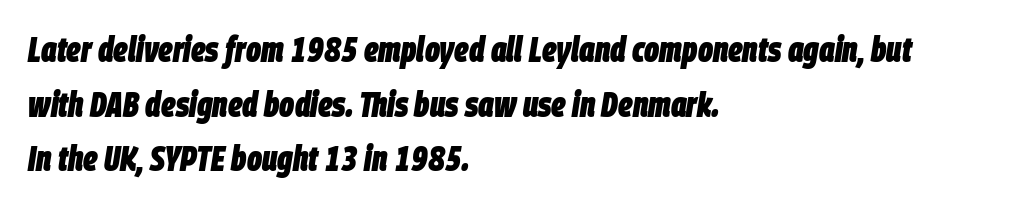
The image shows 35 px heavy, condensed type, italic (leaning right); set left-aligned, normal line spacing (1.56x), normal letter spacing, not underlined; low stroke contrast and a large x-height.
